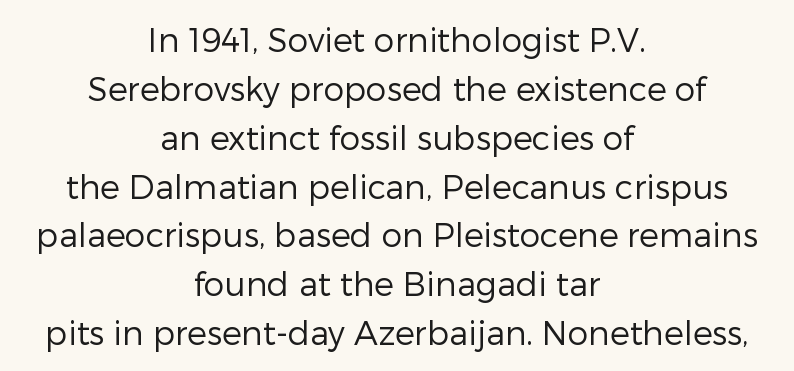
The image shows 33 px regular-weight sans-serif type, upright; set centered, normal line spacing (1.48x), normal letter spacing, not underlined; low stroke contrast and a medium x-height.
